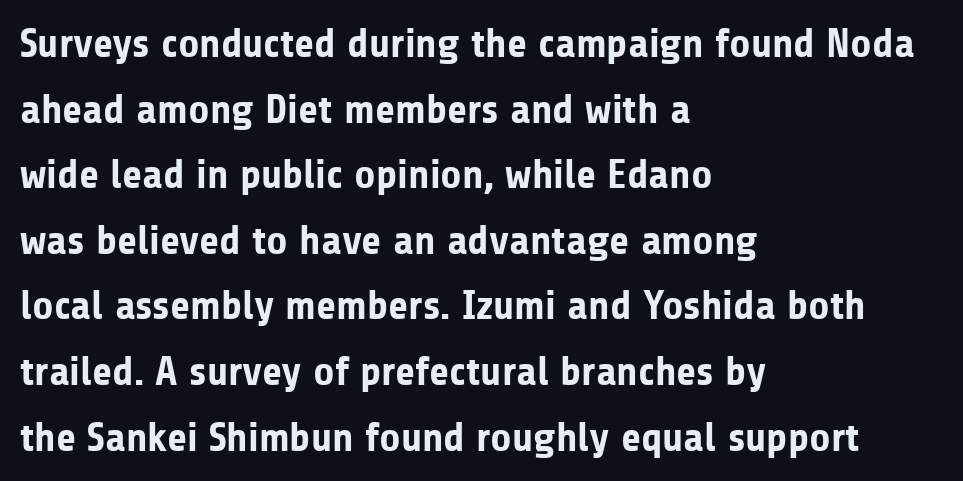
The image shows 41 px bold sans-serif type, upright; set left-aligned, normal line spacing (1.6x), normal letter spacing, not underlined; low stroke contrast and a medium x-height.
